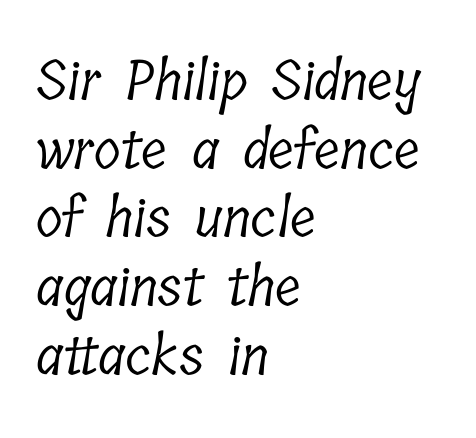
Q: Is the text bold? A: No.
Q: Is the typeface a serif or a sans-serif typeface? A: Serif.
Q: Is the text underlined? A: No.
Q: How is the paragraph aligned? A: Left-aligned.
Q: Is the spacing between letters normal or unusually wide? A: Normal.
Q: Is the spacing between lines tight, normal or loose? A: Normal.
Q: Width (condensed, normal, or wide)? A: Condensed.
Q: Stroke contrast? A: Low.
Q: x-height? A: Medium.
Q: Monospaced? A: No.
